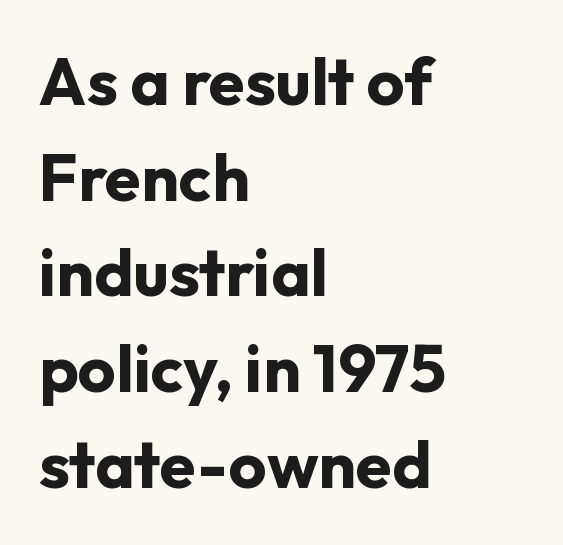
{"serif": "no", "italic": "no", "bold": "yes", "weight": "bold", "width": "normal", "stroke_contrast": "low", "x_height": "medium", "monospaced": "no", "underline": "no", "align": "left", "line_spacing": "normal", "line_spacing_ratio": 1.45, "letter_spacing": "normal", "letter_spacing_em": 0.0, "glyph_px": 66}
